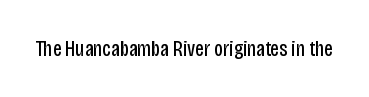
The image shows 22 px text type, upright; set normal letter spacing, not underlined.
